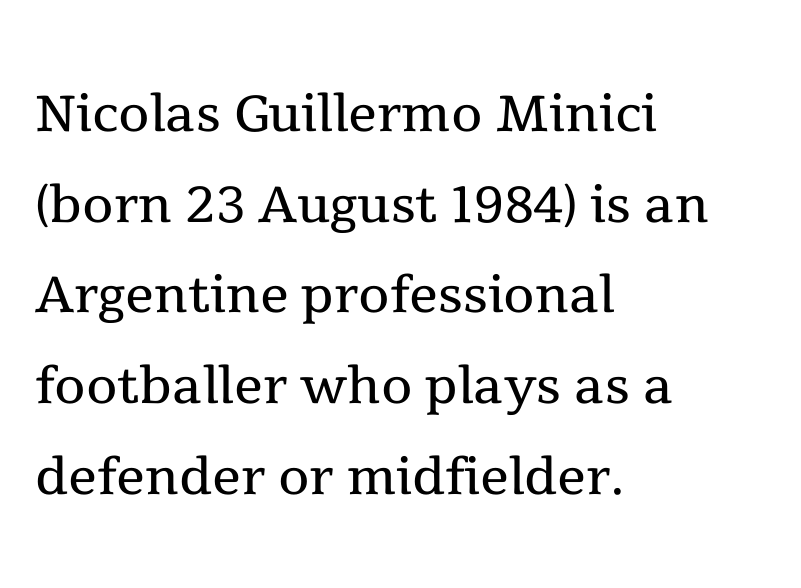
Q: Is the text bold? A: No.
Q: Is the text italic (slanted)? A: No, it is upright.
Q: Is the typeface a serif or a sans-serif typeface? A: Serif.
Q: Is the text underlined? A: No.
Q: How is the paragraph aligned? A: Left-aligned.
Q: Is the spacing between letters normal or unusually wide? A: Normal.
Q: Is the spacing between lines tight, normal or loose? A: Normal.
Q: Width (condensed, normal, or wide)? A: Normal.
Q: x-height? A: Medium.
Q: Monospaced? A: No.
